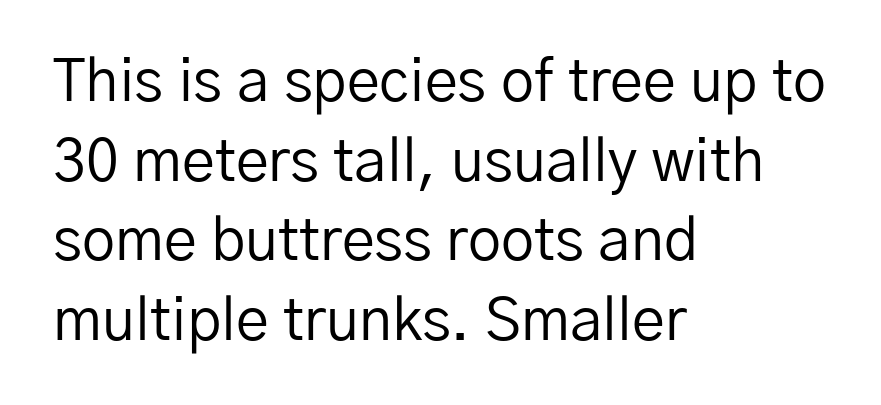
Q: Is the text bold? A: No.
Q: Is the text italic (slanted)? A: No, it is upright.
Q: Is the typeface a serif or a sans-serif typeface? A: Sans-serif.
Q: Is the text underlined? A: No.
Q: How is the paragraph aligned? A: Left-aligned.
Q: Is the spacing between letters normal or unusually wide? A: Normal.
Q: Is the spacing between lines tight, normal or loose? A: Normal.
Q: Width (condensed, normal, or wide)? A: Normal.
Q: Stroke contrast? A: Low.
Q: x-height? A: Medium.
Q: Monospaced? A: No.
